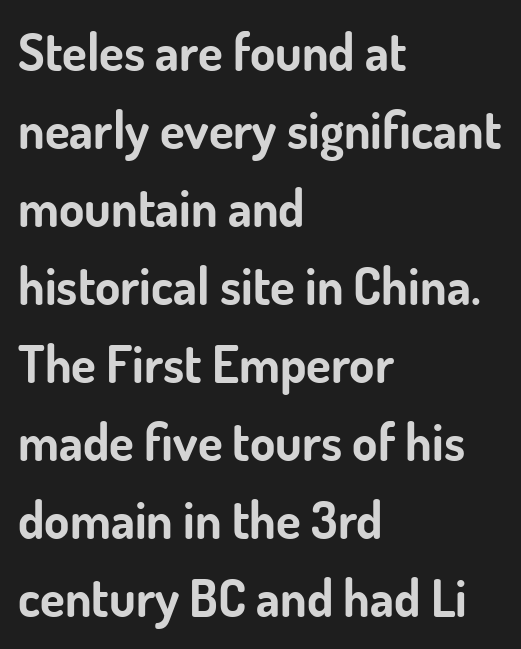
This is sans-serif lettering, the kind often seen on screens and signage. Compared with a centered layout, this one pins lines to the left instead. Leading matches the norm, producing a regular column. The typography opts for an upright posture over an oblique one. Think of a printed novel: that variable character pitch is what you see here. Anything drawn beneath the words? Only blank space.
